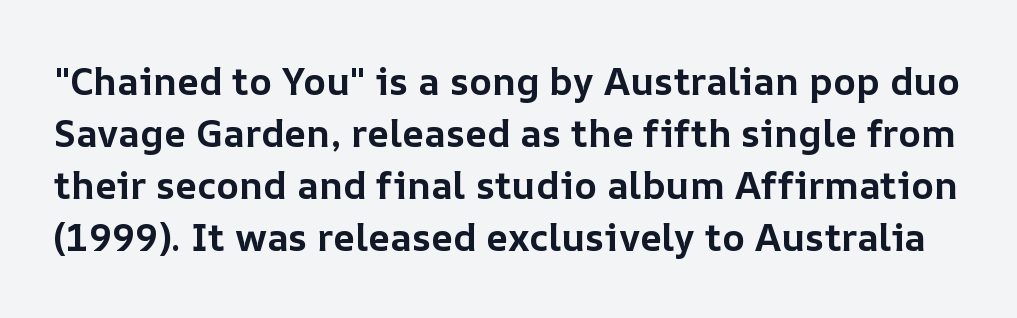
A normal amount of white space separates one row of letters from the next. Words appear dense and cohesive because spacing is normal. Vertical strokes here are truly vertical. The characters look thick and weighty, a clear bold. Proportional: the letters do not fall into vertical columns.
